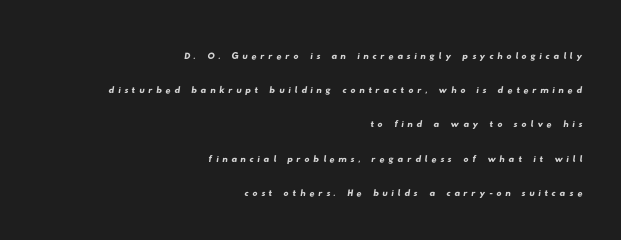
{"underline": "no", "align": "right", "line_spacing": "normal", "line_spacing_ratio": 1.37, "glyph_px": 25}
